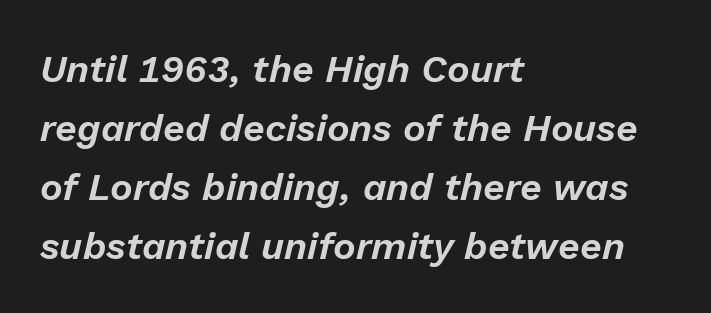
{"italic": "yes", "lean": "right", "slant_degrees": 13, "width": "normal", "stroke_contrast": "low", "x_height": "medium", "monospaced": "no", "underline": "no", "align": "left", "line_spacing": "normal", "line_spacing_ratio": 1.55, "letter_spacing": "normal", "letter_spacing_em": 0.0, "glyph_px": 38}
